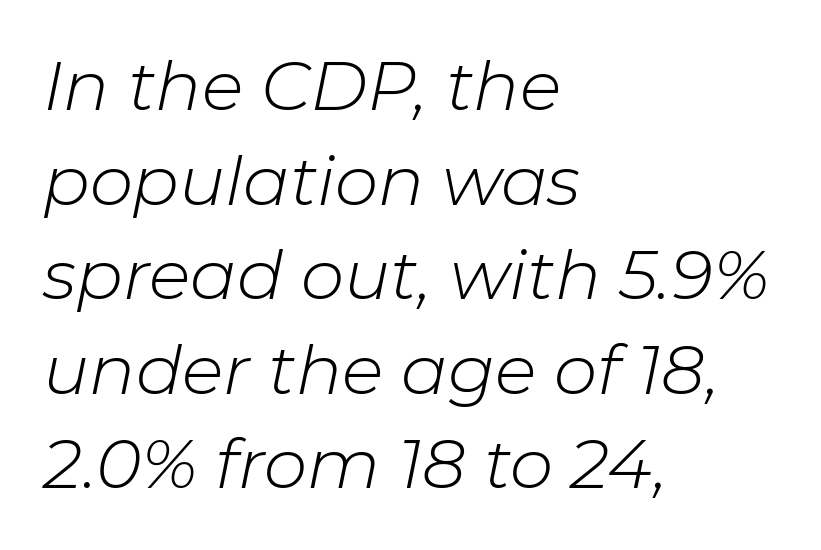
Q: Is the text bold? A: No.
Q: Is the text italic (slanted)? A: Yes, it leans right by about 11 degrees.
Q: Is the text underlined? A: No.
Q: How is the paragraph aligned? A: Left-aligned.
Q: Is the spacing between letters normal or unusually wide? A: Normal.
Q: Is the spacing between lines tight, normal or loose? A: Normal.
Q: Width (condensed, normal, or wide)? A: Normal.
Q: Stroke contrast? A: Low.
Q: x-height? A: Medium.
Q: Monospaced? A: No.
